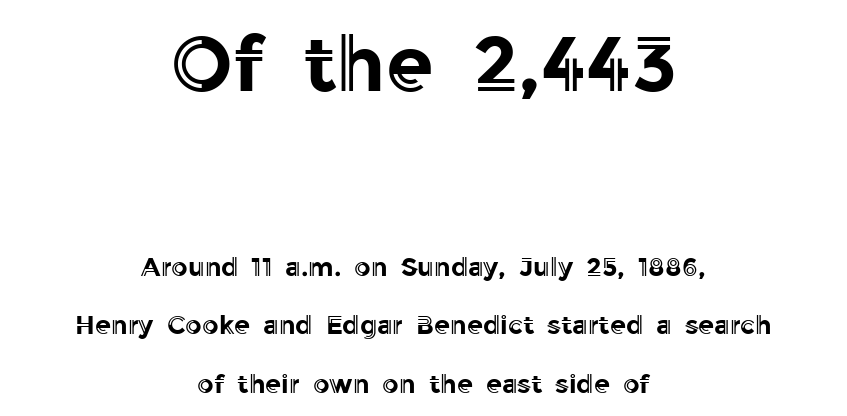
{"italic": "no", "width": "normal", "x_height": "medium", "monospaced": "no", "underline": "no", "align": "center", "line_spacing": "loose", "line_spacing_ratio": 2.24, "letter_spacing": "normal", "letter_spacing_em": 0.0, "larger_block": "first", "size_ratio": 2.96, "glyph_px": 77}
